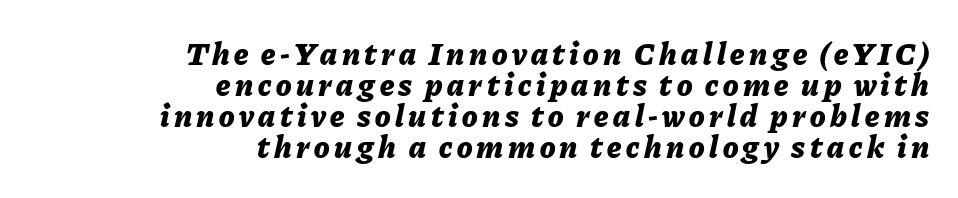
Q: Is the text bold? A: Yes.
Q: Is the text italic (slanted)? A: Yes, it leans right by about 11 degrees.
Q: Is the text underlined? A: No.
Q: How is the paragraph aligned? A: Right-aligned.
Q: Is the spacing between lines tight, normal or loose? A: Tight.
Q: Width (condensed, normal, or wide)? A: Normal.
Q: Stroke contrast? A: Low.
Q: x-height? A: Medium.
Q: Monospaced? A: No.
